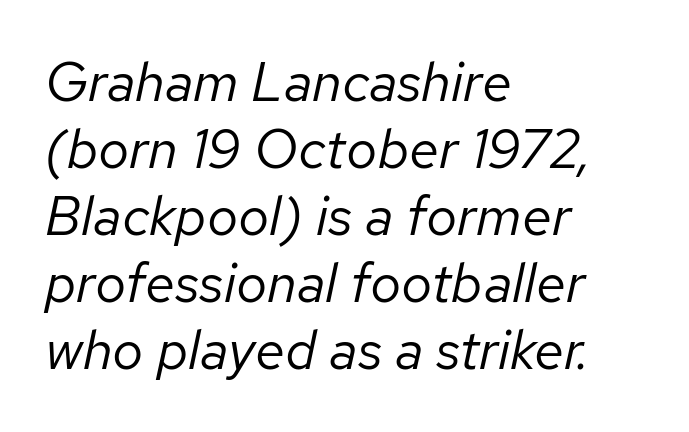
{"italic": "yes", "lean": "right", "slant_degrees": 12, "bold": "no", "weight": "regular", "width": "normal", "stroke_contrast": "low", "x_height": "medium", "monospaced": "no", "underline": "no", "align": "left", "line_spacing_ratio": 1.22, "letter_spacing": "normal", "letter_spacing_em": 0.0, "glyph_px": 55}
